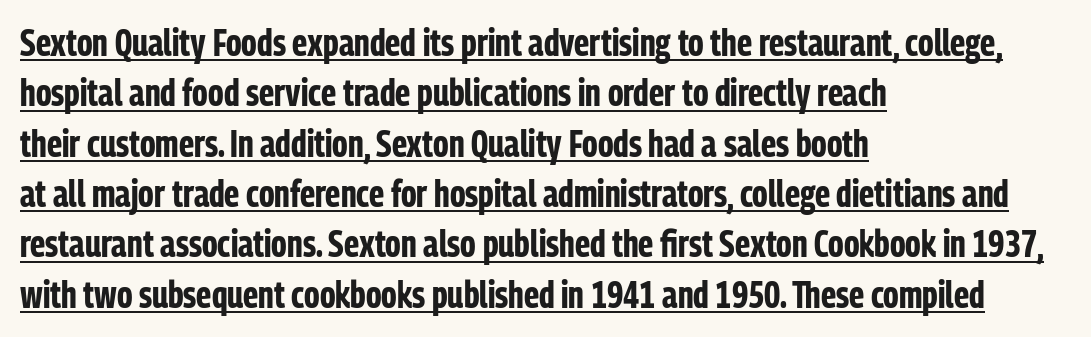
Q: Is the text bold? A: Yes.
Q: Is the text italic (slanted)? A: No, it is upright.
Q: Is the typeface a serif or a sans-serif typeface? A: Sans-serif.
Q: Is the text underlined? A: Yes.
Q: How is the paragraph aligned? A: Left-aligned.
Q: Is the spacing between letters normal or unusually wide? A: Normal.
Q: Is the spacing between lines tight, normal or loose? A: Normal.
Q: Width (condensed, normal, or wide)? A: Condensed.
Q: Stroke contrast? A: Low.
Q: x-height? A: Medium.
Q: Monospaced? A: No.
